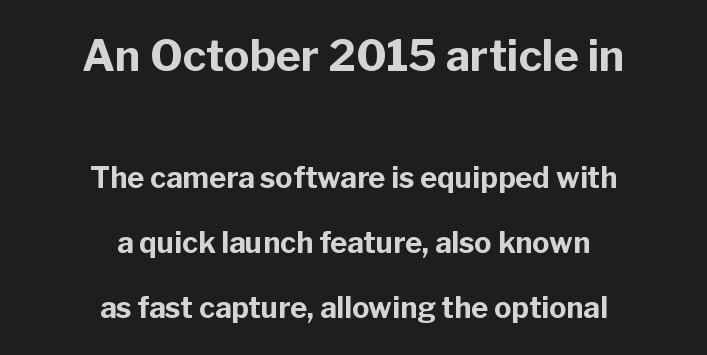
Is the lower block the larger one? No — the upper block carries the bigger type. Rule under the text: the space is simply empty. It's the straight-up-and-down kind of type. In terms of leading, this rendering errs on the spacious side.
